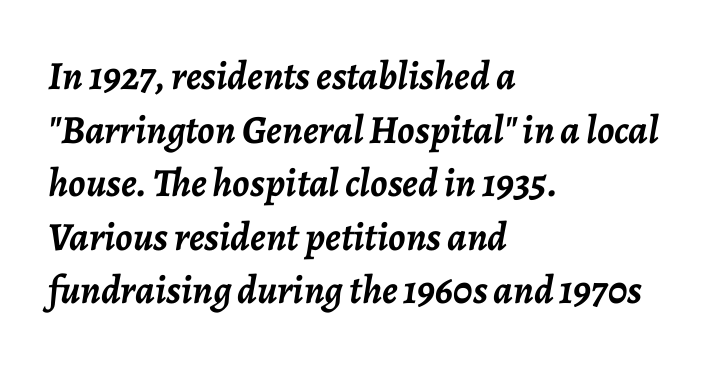
{"italic": "yes", "lean": "right", "slant_degrees": 7, "bold": "yes", "weight": "semibold", "width": "normal", "stroke_contrast": "low", "x_height": "medium", "monospaced": "no", "underline": "no", "align": "left", "line_spacing": "normal", "line_spacing_ratio": 1.34, "letter_spacing": "normal", "letter_spacing_em": 0.0, "glyph_px": 40}
